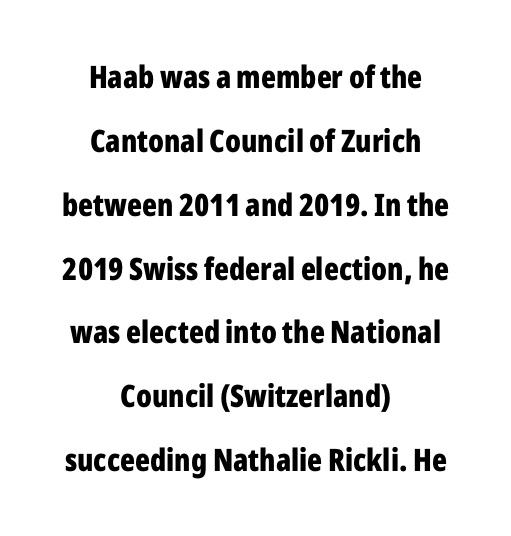
{"serif": "no", "italic": "no", "bold": "yes", "weight": "bold", "width": "condensed", "stroke_contrast": "low", "x_height": "medium", "monospaced": "no", "underline": "no", "align": "center", "line_spacing": "loose", "line_spacing_ratio": 2.06, "letter_spacing": "normal", "letter_spacing_em": 0.0, "glyph_px": 31}
